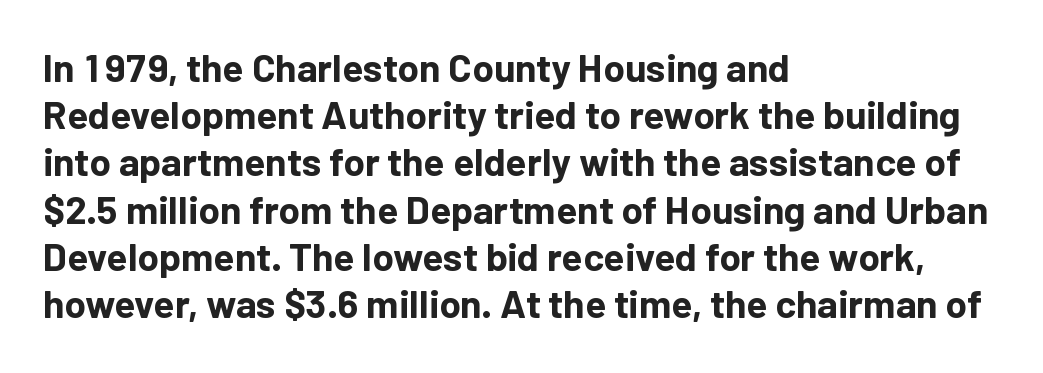
The rag falls on the right side of this text block. A roman cut, with each character standing at attention. Nobody touched the tracking dial on this one. Each glyph is drawn with heavy, bold strokes. Bare-footed words on every line.
